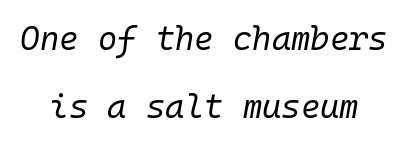
{"italic": "yes", "lean": "right", "slant_degrees": 10, "bold": "no", "weight": "regular", "width": "normal", "stroke_contrast": "low", "x_height": "medium", "monospaced": "yes", "underline": "no", "line_spacing": "loose", "line_spacing_ratio": 2.07, "letter_spacing": "normal", "letter_spacing_em": 0.0, "glyph_px": 33}
